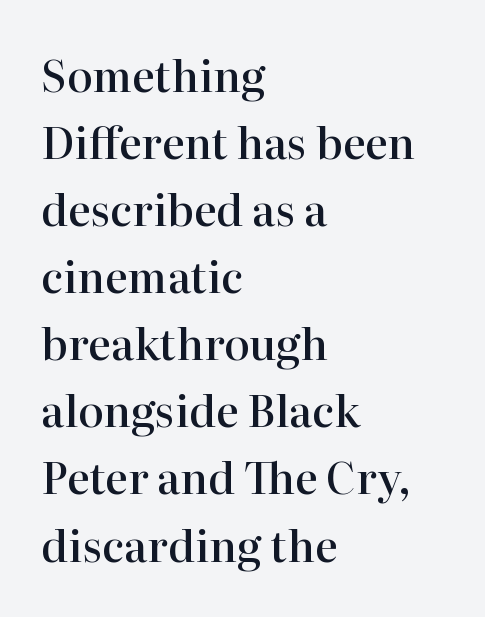
{"serif": "yes", "italic": "no", "bold": "semi", "weight": "semibold", "width": "normal", "stroke_contrast": "high", "x_height": "medium", "monospaced": "no", "underline": "no", "align": "left", "line_spacing": "normal", "line_spacing_ratio": 1.56, "letter_spacing": "normal", "letter_spacing_em": 0.0, "glyph_px": 43}
